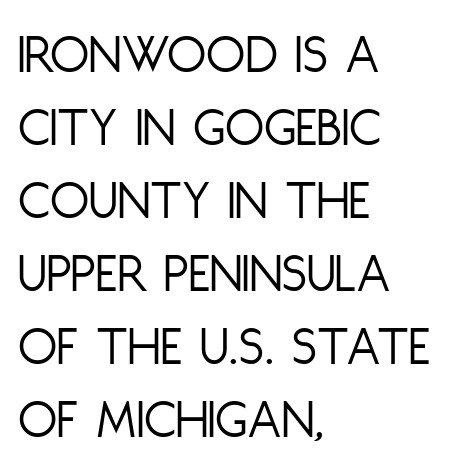
{"serif": "no", "italic": "no", "bold": "no", "weight": "light", "width": "condensed", "stroke_contrast": "low", "x_height": "large", "monospaced": "no", "underline": "no", "align": "left", "line_spacing": "normal", "line_spacing_ratio": 1.28, "letter_spacing": "normal", "letter_spacing_em": 0.0, "glyph_px": 57}
